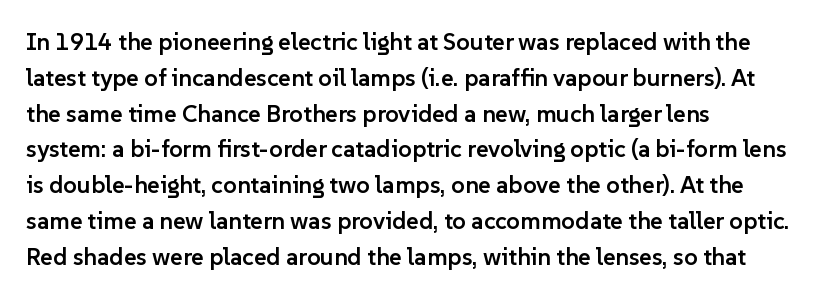
Q: Is the text bold? A: Semi-bold.
Q: Is the text italic (slanted)? A: No, it is upright.
Q: Is the text underlined? A: No.
Q: How is the paragraph aligned? A: Left-aligned.
Q: Is the spacing between letters normal or unusually wide? A: Normal.
Q: Is the spacing between lines tight, normal or loose? A: Normal.
